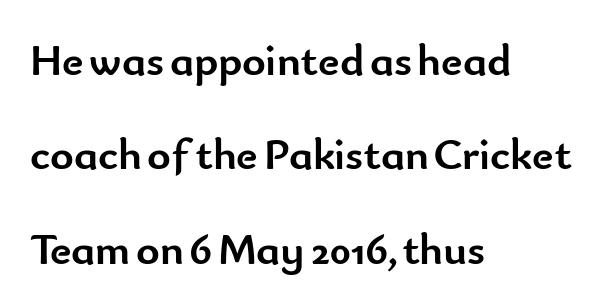
{"serif": "no", "italic": "no", "bold": "yes", "weight": "semibold", "width": "normal", "stroke_contrast": "low", "x_height": "small", "monospaced": "no", "underline": "no", "align": "left", "line_spacing": "loose", "line_spacing_ratio": 2.1, "letter_spacing": "normal", "letter_spacing_em": 0.0, "glyph_px": 45}
